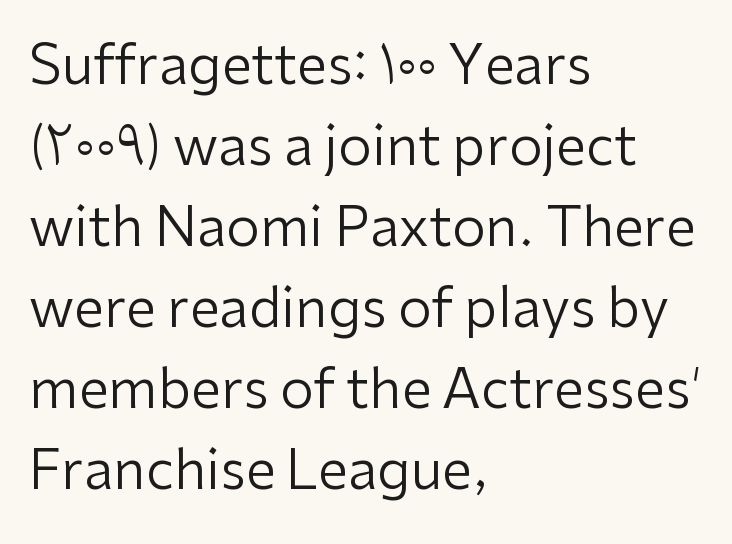
{"serif": "no", "italic": "no", "bold": "no", "weight": "regular", "width": "normal", "stroke_contrast": "low", "x_height": "medium", "monospaced": "no", "underline": "no", "align": "left", "line_spacing": "normal", "line_spacing_ratio": 1.5, "letter_spacing": "normal", "letter_spacing_em": 0.0, "glyph_px": 54}
